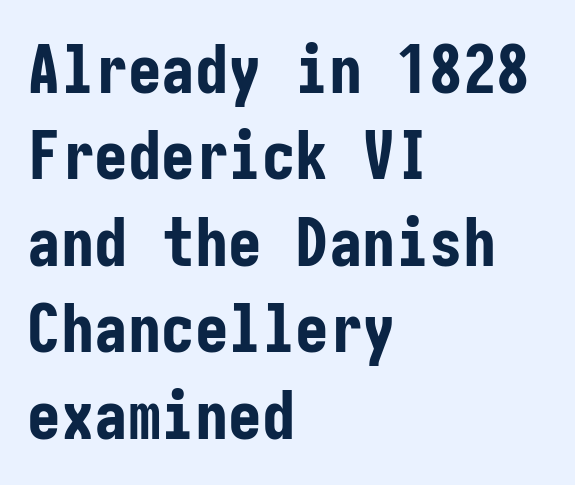
The image shows 67 px bold, condensed sans-serif type, upright; set left-aligned, normal line spacing (1.29x), normal letter spacing, not underlined; low stroke contrast and a medium x-height.
